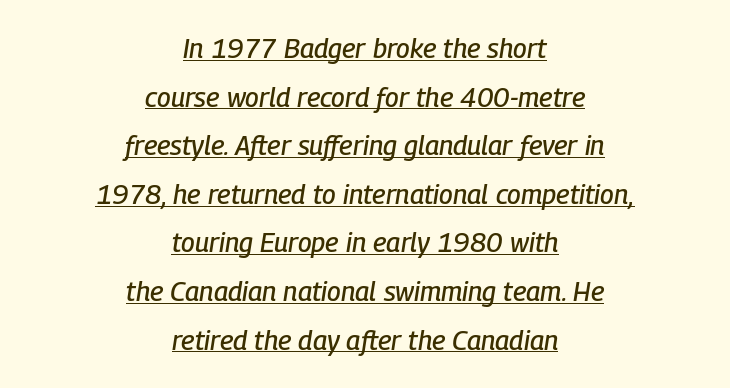
Q: Is the text italic (slanted)? A: Yes, it leans right by about 9 degrees.
Q: Is the text underlined? A: Yes.
Q: How is the paragraph aligned? A: Centered.
Q: Is the spacing between letters normal or unusually wide? A: Normal.
